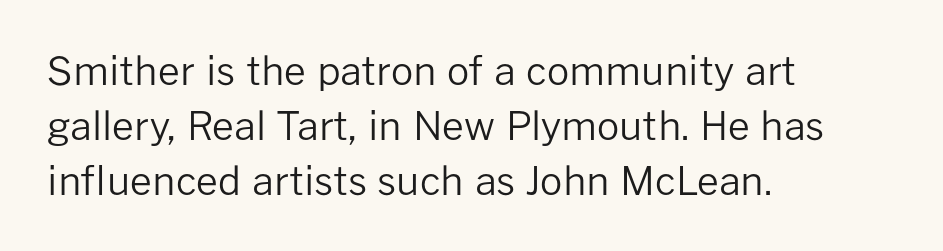
{"serif": "no", "italic": "no", "bold": "no", "weight": "regular", "width": "normal", "stroke_contrast": "low", "x_height": "medium", "monospaced": "no", "underline": "no", "align": "left", "line_spacing": "normal", "line_spacing_ratio": 1.41, "letter_spacing": "normal", "letter_spacing_em": 0.0, "glyph_px": 39}
